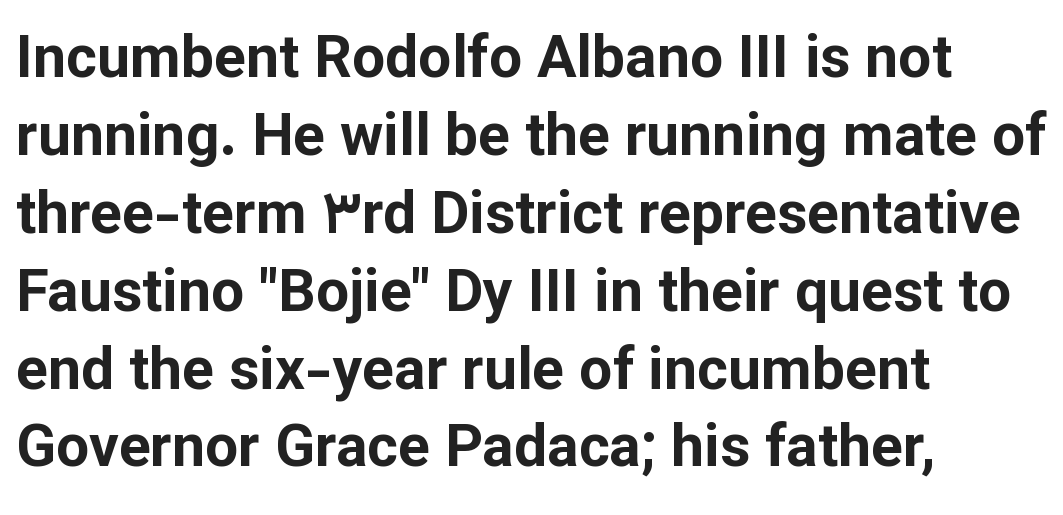
Q: Is the text bold? A: Yes.
Q: Is the text italic (slanted)? A: No, it is upright.
Q: Is the typeface a serif or a sans-serif typeface? A: Sans-serif.
Q: Is the text underlined? A: No.
Q: How is the paragraph aligned? A: Left-aligned.
Q: Is the spacing between letters normal or unusually wide? A: Normal.
Q: Is the spacing between lines tight, normal or loose? A: Normal.
Q: Width (condensed, normal, or wide)? A: Normal.
Q: Stroke contrast? A: Low.
Q: x-height? A: Medium.
Q: Monospaced? A: No.
